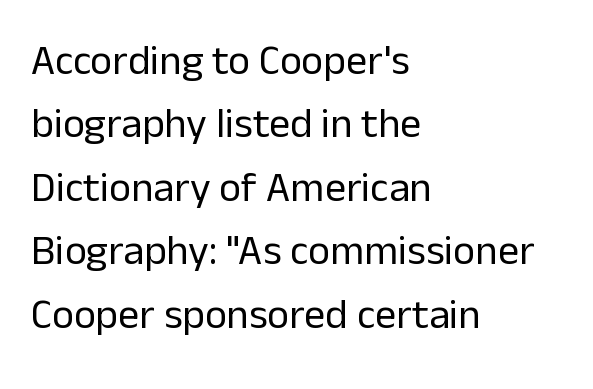
Q: Is the text bold? A: No.
Q: Is the text italic (slanted)? A: No, it is upright.
Q: Is the typeface a serif or a sans-serif typeface? A: Sans-serif.
Q: Is the text underlined? A: No.
Q: How is the paragraph aligned? A: Left-aligned.
Q: Is the spacing between letters normal or unusually wide? A: Normal.
Q: Is the spacing between lines tight, normal or loose? A: Normal.
Q: Width (condensed, normal, or wide)? A: Normal.
Q: Stroke contrast? A: Low.
Q: x-height? A: Medium.
Q: Monospaced? A: No.
